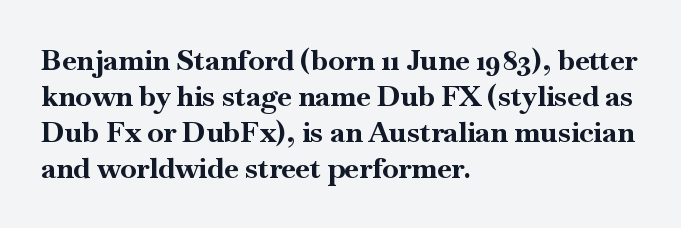
{"serif": "yes", "italic": "no", "bold": "yes", "weight": "bold", "width": "normal", "stroke_contrast": "high", "x_height": "small", "monospaced": "no", "underline": "no", "align": "left", "line_spacing_ratio": 1.24, "letter_spacing": "normal", "letter_spacing_em": 0.0, "glyph_px": 29}
